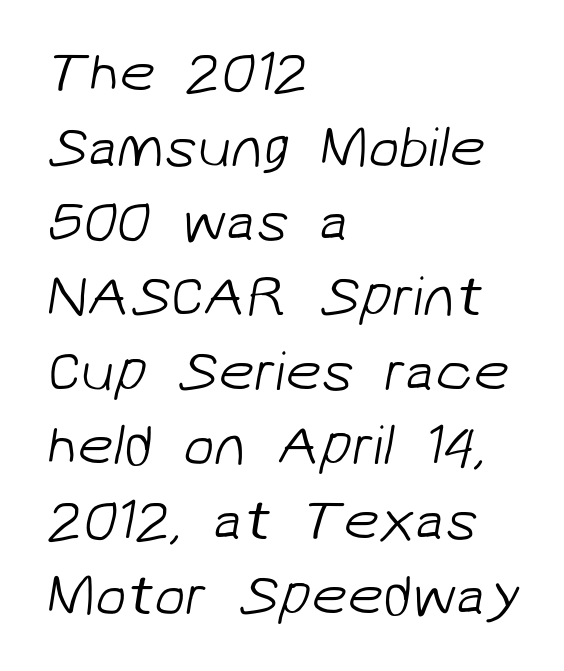
{"serif": "no", "bold": "no", "weight": "light", "width": "normal", "stroke_contrast": "low", "x_height": "medium", "monospaced": "no", "underline": "no", "align": "left", "line_spacing": "normal", "line_spacing_ratio": 1.31, "letter_spacing": "normal", "letter_spacing_em": 0.0, "glyph_px": 57}
